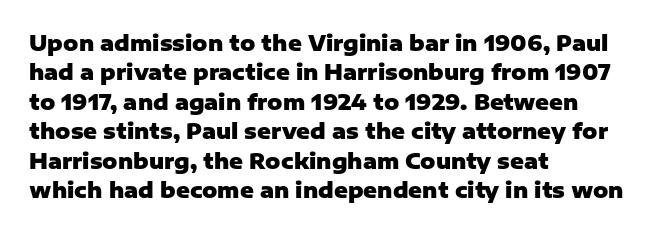
Posture: upright roman. Underlining? Definitely not there. Each line starts at the same left margin while the right side varies. Stroke thickness is high; the sample reads as a true bold. The block of text has a typical density, with ordinary space between rows.
